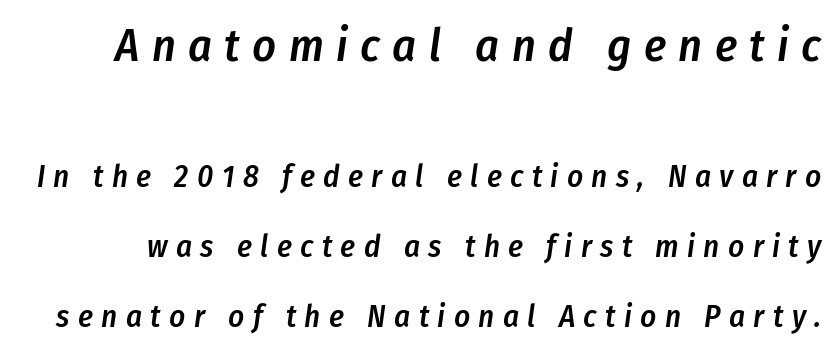
{"italic": "yes", "lean": "right", "slant_degrees": 8, "bold": "semi", "weight": "semibold", "width": "condensed", "stroke_contrast": "low", "x_height": "medium", "monospaced": "no", "underline": "no", "line_spacing": "loose", "line_spacing_ratio": 2.26, "letter_spacing": "wide", "letter_spacing_em": 0.27, "larger_block": "first", "size_ratio": 1.48, "glyph_px": 46}
